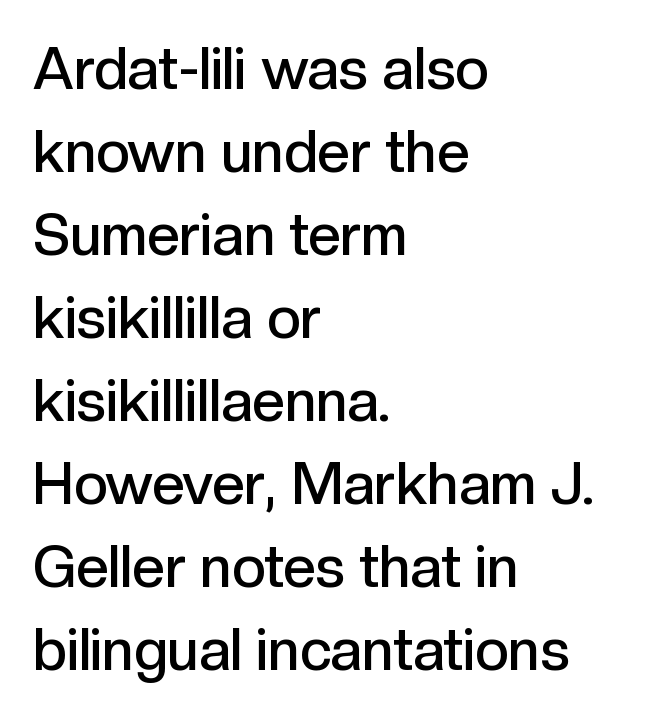
Q: Is the text bold? A: Semi-bold.
Q: Is the text italic (slanted)? A: No, it is upright.
Q: Is the typeface a serif or a sans-serif typeface? A: Sans-serif.
Q: Is the text underlined? A: No.
Q: How is the paragraph aligned? A: Left-aligned.
Q: Is the spacing between letters normal or unusually wide? A: Normal.
Q: Is the spacing between lines tight, normal or loose? A: Normal.
Q: Width (condensed, normal, or wide)? A: Normal.
Q: x-height? A: Medium.
Q: Monospaced? A: No.
